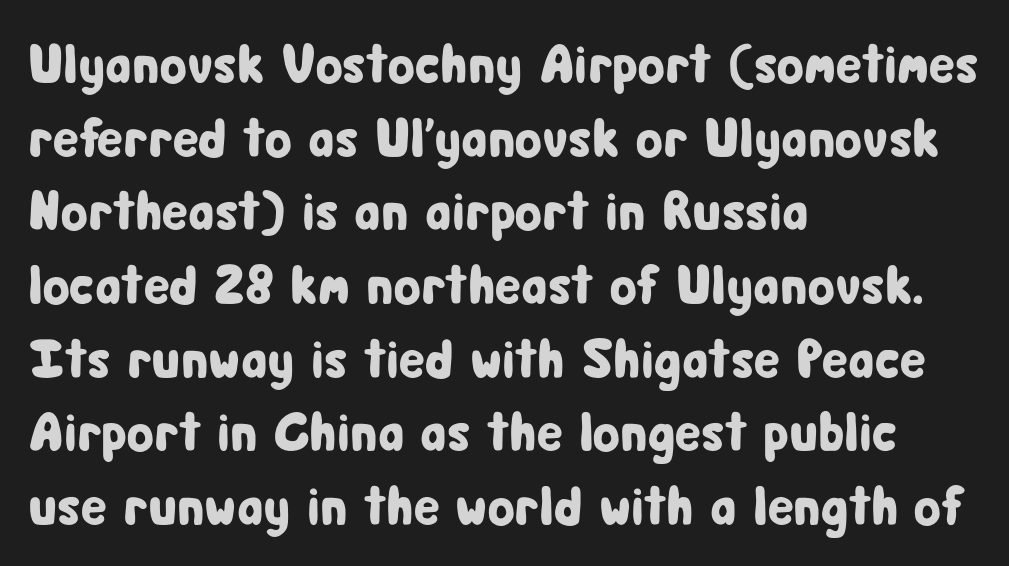
Q: Is the text italic (slanted)? A: No, it is upright.
Q: Is the typeface a serif or a sans-serif typeface? A: Sans-serif.
Q: Is the text underlined? A: No.
Q: How is the paragraph aligned? A: Left-aligned.
Q: Is the spacing between letters normal or unusually wide? A: Normal.
Q: Is the spacing between lines tight, normal or loose? A: Normal.
Q: Width (condensed, normal, or wide)? A: Condensed.
Q: Stroke contrast? A: Low.
Q: x-height? A: Medium.
Q: Monospaced? A: No.
